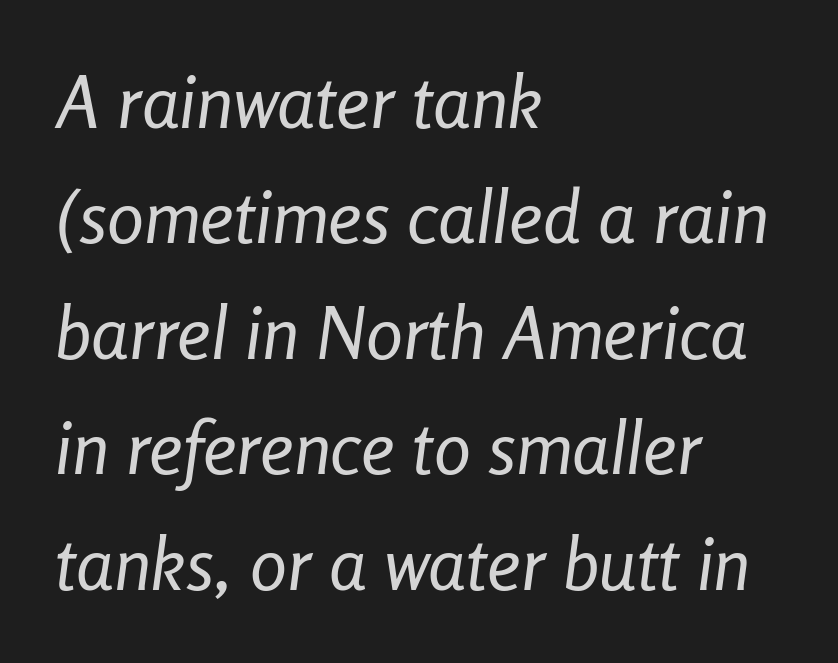
{"italic": "yes", "lean": "right", "slant_degrees": 8, "bold": "no", "weight": "regular", "width": "condensed", "stroke_contrast": "low", "x_height": "medium", "monospaced": "no", "underline": "no", "align": "left", "line_spacing": "normal", "line_spacing_ratio": 1.56, "letter_spacing": "normal", "letter_spacing_em": 0.0, "glyph_px": 74}
